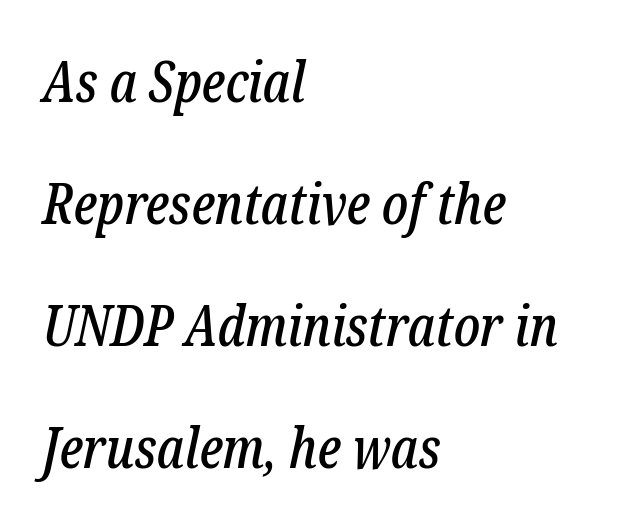
The image shows 56 px condensed serif type, italic (leaning right); set left-aligned, loose line spacing (2.18x), normal letter spacing, not underlined; low stroke contrast and a medium x-height.
